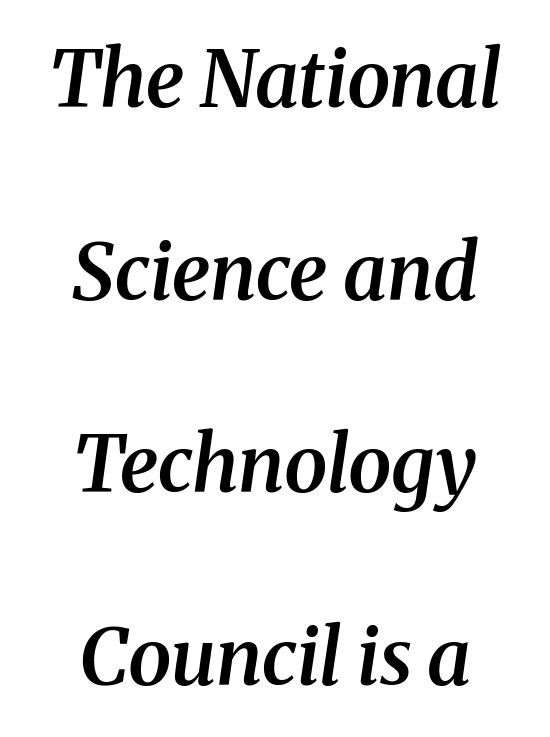
Q: Is the text bold? A: Semi-bold.
Q: Is the text italic (slanted)? A: Yes, it leans right by about 8 degrees.
Q: Is the typeface a serif or a sans-serif typeface? A: Serif.
Q: Is the text underlined? A: No.
Q: How is the paragraph aligned? A: Centered.
Q: Is the spacing between letters normal or unusually wide? A: Normal.
Q: Is the spacing between lines tight, normal or loose? A: Loose.
Q: Width (condensed, normal, or wide)? A: Normal.
Q: Stroke contrast? A: Medium.
Q: x-height? A: Medium.
Q: Monospaced? A: No.
